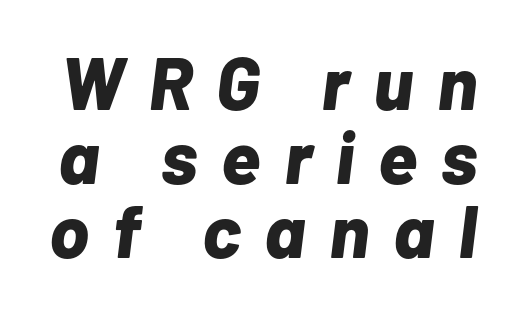
Loose tracking; the words dissolve into strings of separated letters. The axis of the letterforms is tilted away from vertical. Each row of text sits above clean, open space. Spacing verdict: proportional, widths tailored to each character.
